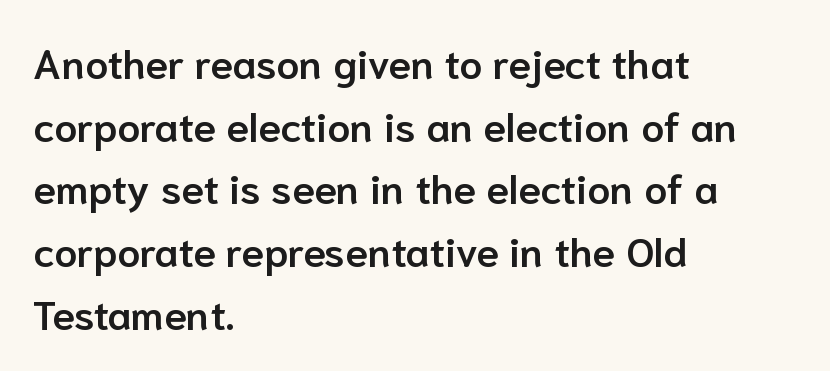
{"serif": "no", "italic": "no", "bold": "semi", "weight": "semibold", "width": "normal", "stroke_contrast": "low", "x_height": "medium", "monospaced": "no", "underline": "no", "align": "left", "line_spacing": "normal", "line_spacing_ratio": 1.53, "letter_spacing": "normal", "letter_spacing_em": 0.0, "glyph_px": 41}
